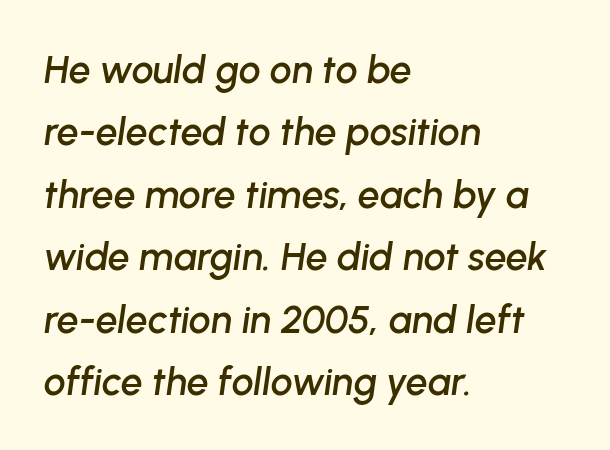
{"italic": "yes", "lean": "right", "slant_degrees": 8, "width": "normal", "stroke_contrast": "low", "x_height": "medium", "monospaced": "no", "underline": "no", "align": "left", "line_spacing": "normal", "line_spacing_ratio": 1.6, "letter_spacing": "normal", "letter_spacing_em": 0.0, "glyph_px": 39}
